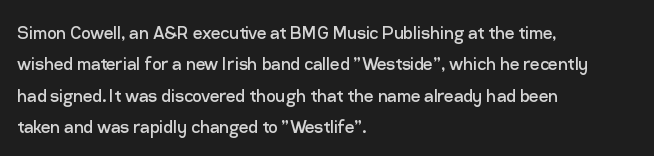
Q: Is the text bold? A: No.
Q: Is the text italic (slanted)? A: No, it is upright.
Q: Is the text underlined? A: No.
Q: How is the paragraph aligned? A: Left-aligned.
Q: Is the spacing between letters normal or unusually wide? A: Normal.
Q: Is the spacing between lines tight, normal or loose? A: Normal.
